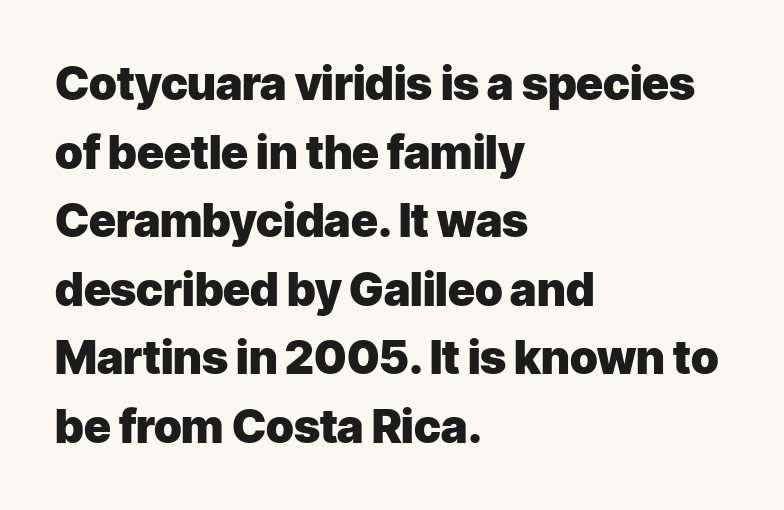
Q: Is the text bold? A: Yes.
Q: Is the text italic (slanted)? A: No, it is upright.
Q: Is the typeface a serif or a sans-serif typeface? A: Sans-serif.
Q: Is the text underlined? A: No.
Q: How is the paragraph aligned? A: Left-aligned.
Q: Is the spacing between letters normal or unusually wide? A: Normal.
Q: Is the spacing between lines tight, normal or loose? A: Normal.
Q: Width (condensed, normal, or wide)? A: Normal.
Q: Stroke contrast? A: Low.
Q: x-height? A: Medium.
Q: Monospaced? A: No.
